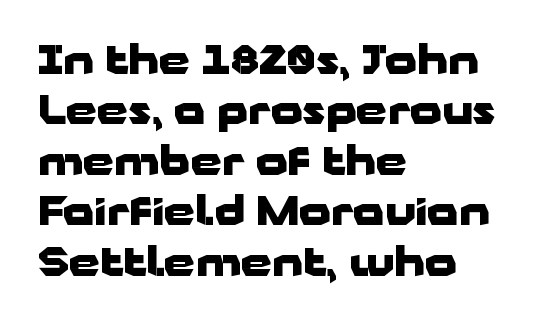
In terms of posture, this sample is upright. There is no visible air inserted between adjacent glyphs. Nothing sits at the stroke ends, so this counts as sans-serif. The paragraph has a hard left edge and a soft right edge.
